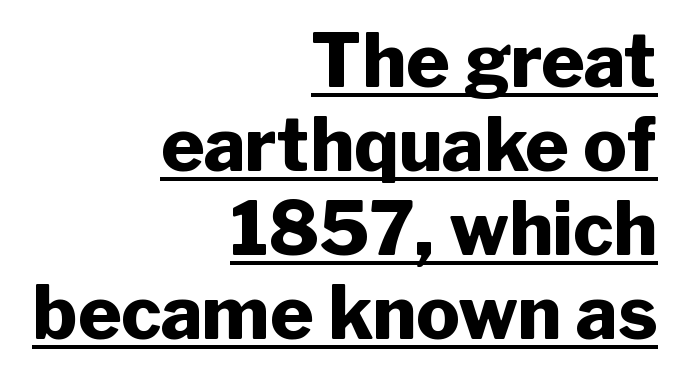
This sample has the flowing, uneven cadence of proportional lettering. Spacing between characters is what you'd get straight out of the box. Typographic density is high because the face is bold. The sample's only ornament is a line tracing under the words. Is there much room between lines? No — they nearly touch.
